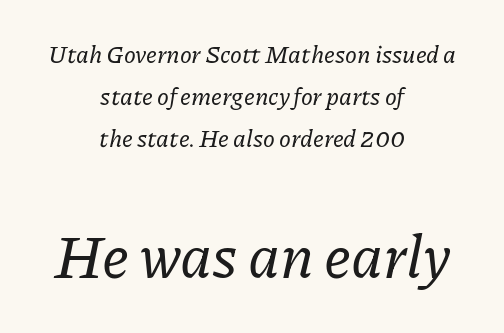
{"serif": "yes", "italic": "yes", "lean": "right", "slant_degrees": 11, "width": "normal", "stroke_contrast": "low", "x_height": "medium", "monospaced": "no", "underline": "no", "align": "center", "line_spacing_ratio": 1.76, "letter_spacing": "normal", "letter_spacing_em": 0.0, "larger_block": "second", "size_ratio": 2.5, "glyph_px": 60}
